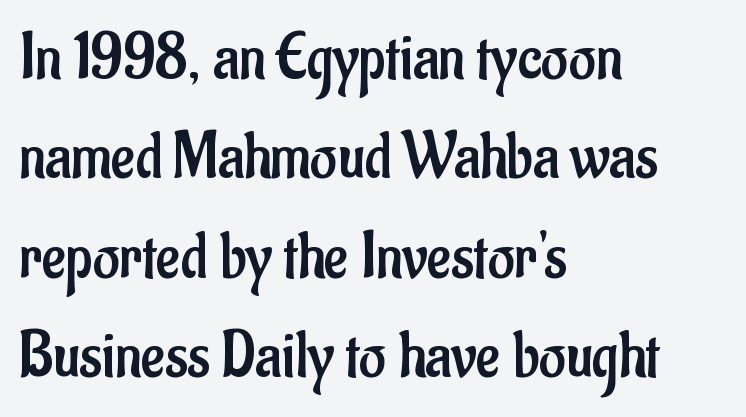
Q: Is the text bold? A: No.
Q: Is the text italic (slanted)? A: No, it is upright.
Q: Is the typeface a serif or a sans-serif typeface? A: Sans-serif.
Q: Is the text underlined? A: No.
Q: How is the paragraph aligned? A: Left-aligned.
Q: Is the spacing between letters normal or unusually wide? A: Normal.
Q: Is the spacing between lines tight, normal or loose? A: Normal.
Q: Width (condensed, normal, or wide)? A: Condensed.
Q: Stroke contrast? A: Low.
Q: x-height? A: Small.
Q: Monospaced? A: No.
